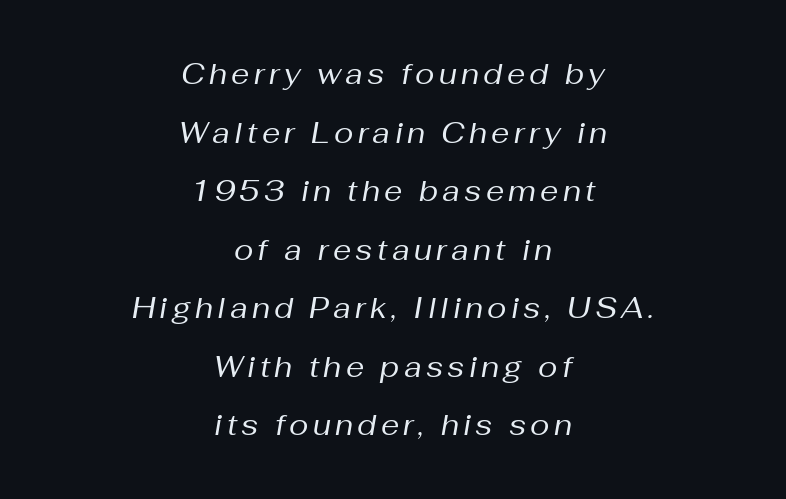
One-word summary of the alignment: center. Compared with a typical body face, this is equally light or lighter still. The rendering applies a slant to the glyphs. Horizontal bands of white between lines are thick stripes.
